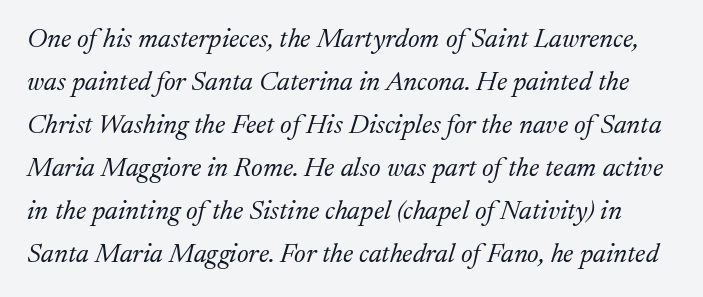
Q: Is the text bold? A: No.
Q: Is the text italic (slanted)? A: Yes, it leans right by about 17 degrees.
Q: Is the text underlined? A: No.
Q: Is the spacing between letters normal or unusually wide? A: Normal.
Q: Is the spacing between lines tight, normal or loose? A: Normal.
